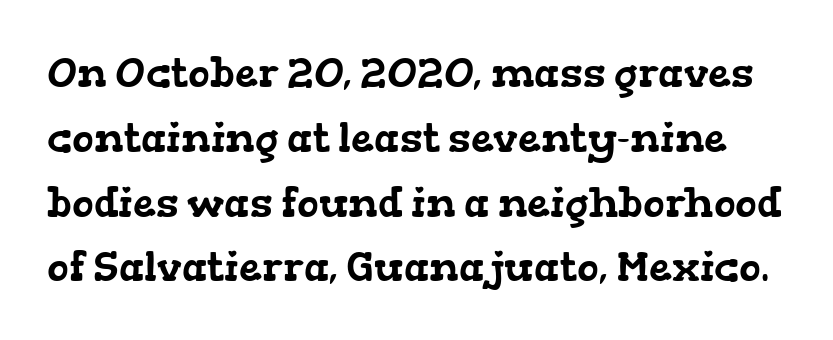
{"serif": "yes", "width": "wide", "stroke_contrast": "low", "x_height": "medium", "monospaced": "no", "underline": "no", "line_spacing": "normal", "line_spacing_ratio": 1.58, "letter_spacing": "normal", "letter_spacing_em": 0.0, "glyph_px": 41}
